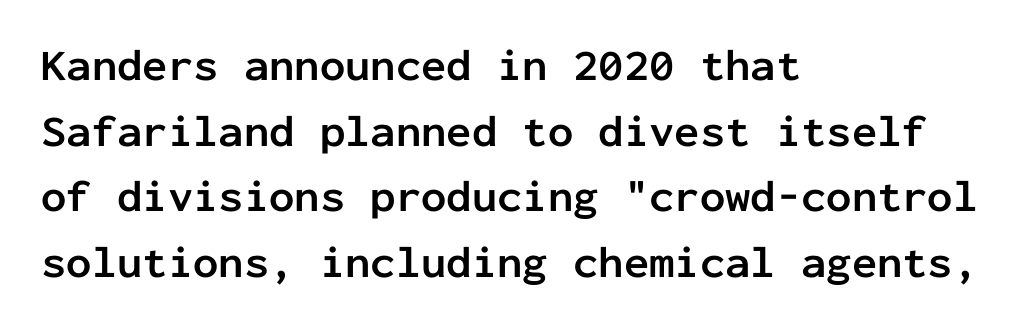
Q: Is the text bold? A: Yes.
Q: Is the text italic (slanted)? A: No, it is upright.
Q: Is the typeface a serif or a sans-serif typeface? A: Sans-serif.
Q: Is the text underlined? A: No.
Q: How is the paragraph aligned? A: Left-aligned.
Q: Is the spacing between letters normal or unusually wide? A: Normal.
Q: Is the spacing between lines tight, normal or loose? A: Normal.
Q: Width (condensed, normal, or wide)? A: Normal.
Q: Stroke contrast? A: Low.
Q: x-height? A: Medium.
Q: Monospaced? A: Yes.
